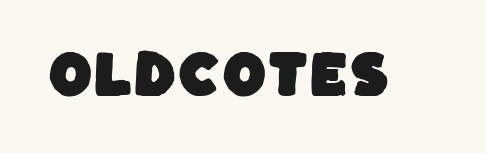
{"serif": "no", "width": "normal", "stroke_contrast": "low", "x_height": "large", "monospaced": "no", "underline": "no", "letter_spacing": "normal", "letter_spacing_em": 0.0, "glyph_px": 51}
